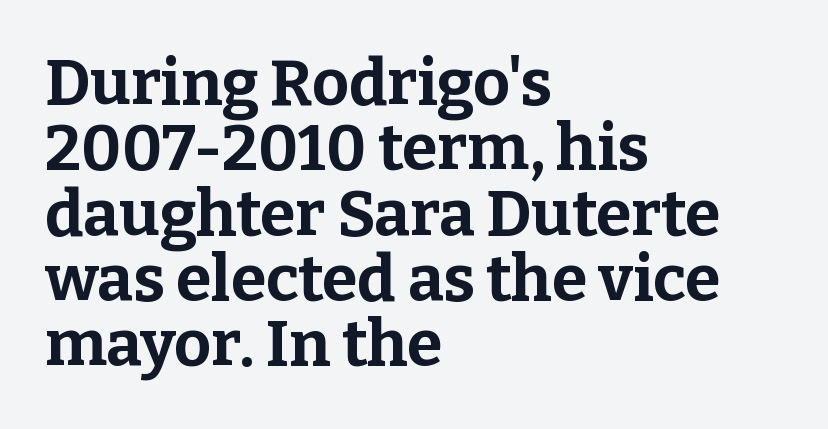
{"serif": "yes", "italic": "no", "bold": "yes", "weight": "bold", "width": "normal", "stroke_contrast": "low", "x_height": "medium", "monospaced": "no", "underline": "no", "align": "left", "line_spacing": "tight", "line_spacing_ratio": 1.02, "letter_spacing": "normal", "letter_spacing_em": 0.0, "glyph_px": 64}
